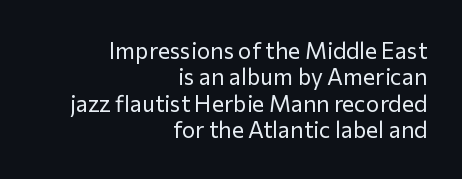
The image shows 23 px text type, upright; set right-aligned, tight line spacing (1.15x), normal letter spacing, not underlined.
